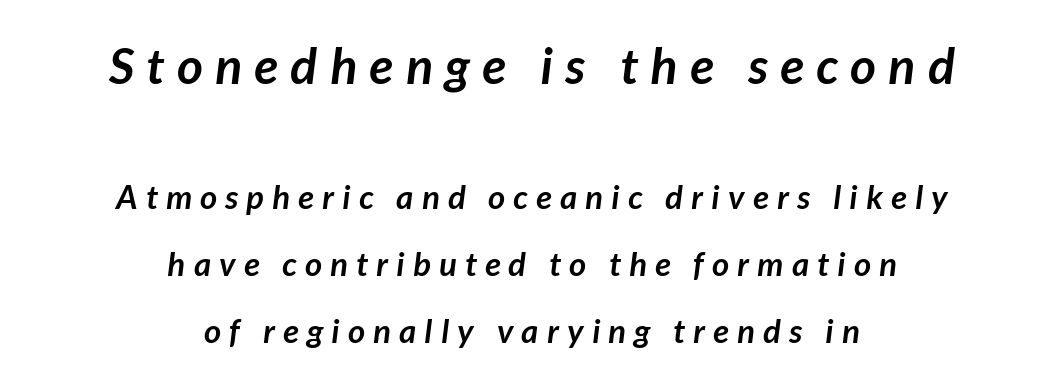
Q: Is the text bold? A: Yes.
Q: Is the typeface a serif or a sans-serif typeface? A: Sans-serif.
Q: Is the text underlined? A: No.
Q: How is the paragraph aligned? A: Centered.
Q: Is the spacing between letters normal or unusually wide? A: Unusually wide.
Q: Is the spacing between lines tight, normal or loose? A: Loose.
Q: Which block of text is set in a larger size, the first (top) or the second (bottom)? A: The first (top) one.
Q: Width (condensed, normal, or wide)? A: Normal.
Q: Stroke contrast? A: Low.
Q: x-height? A: Medium.
Q: Monospaced? A: No.
